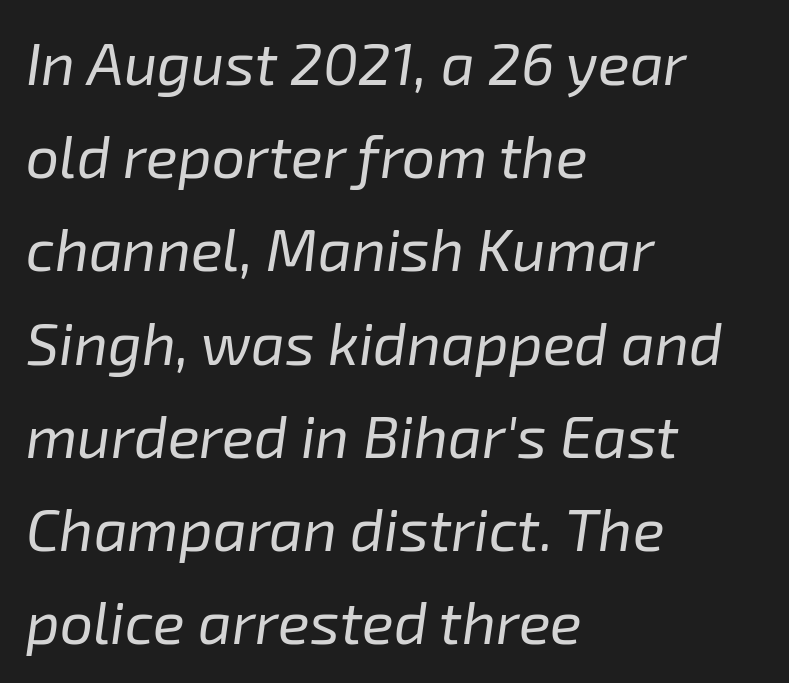
The space directly below the letters is spotless. There's an unmistakable incline to the writing here. Horizontal bands of white between lines are of average thickness. The passage shown is not bold in any degree. Here the designer chose a conventional face with non-uniform glyph widths.
